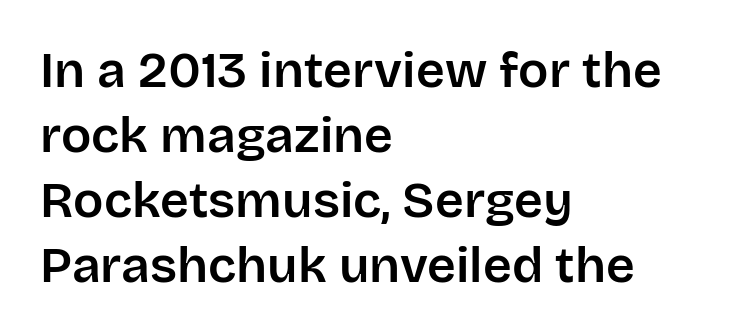
The image shows 50 px sans-serif type, upright; set left-aligned, normal line spacing (1.3x), normal letter spacing, not underlined; low stroke contrast and a large x-height.
